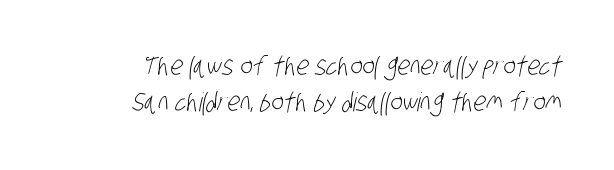
{"bold": "no", "underline": "no", "align": "right", "line_spacing": "normal", "line_spacing_ratio": 1.39, "letter_spacing": "normal", "letter_spacing_em": 0.0, "glyph_px": 26}
